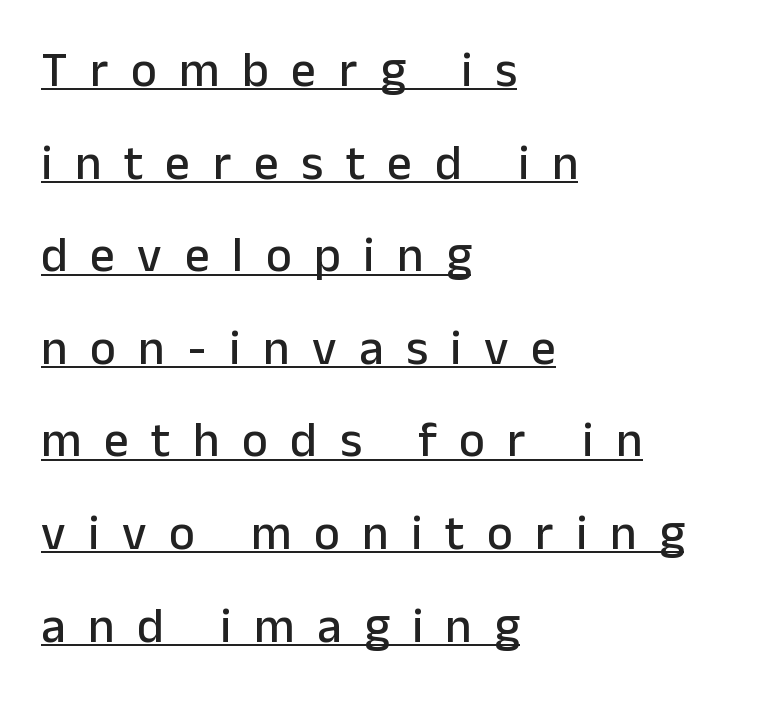
The image shows 49 px sans-serif type, upright; set left-aligned, line spacing 1.89x, unusually wide letter spacing (+0.46 em), underlined; low stroke contrast and a medium x-height.
